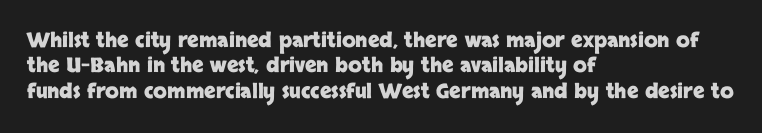
Q: Is the text bold? A: Yes.
Q: Is the text italic (slanted)? A: No, it is upright.
Q: Is the text underlined? A: No.
Q: How is the paragraph aligned? A: Left-aligned.
Q: Is the spacing between letters normal or unusually wide? A: Normal.
Q: Is the spacing between lines tight, normal or loose? A: Normal.
